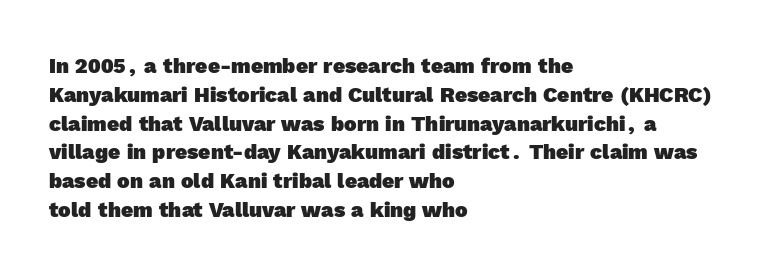
The image shows 21 px bold type; set left-aligned, normal line spacing (1.37x), normal letter spacing, not underlined.
